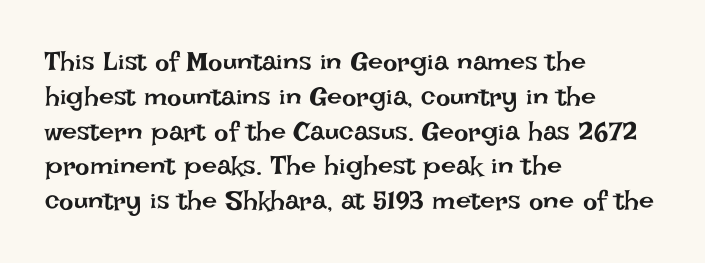
{"italic": "no", "bold": "no", "underline": "no", "align": "left", "line_spacing": "normal", "line_spacing_ratio": 1.29, "letter_spacing": "normal", "letter_spacing_em": 0.0, "glyph_px": 27}
